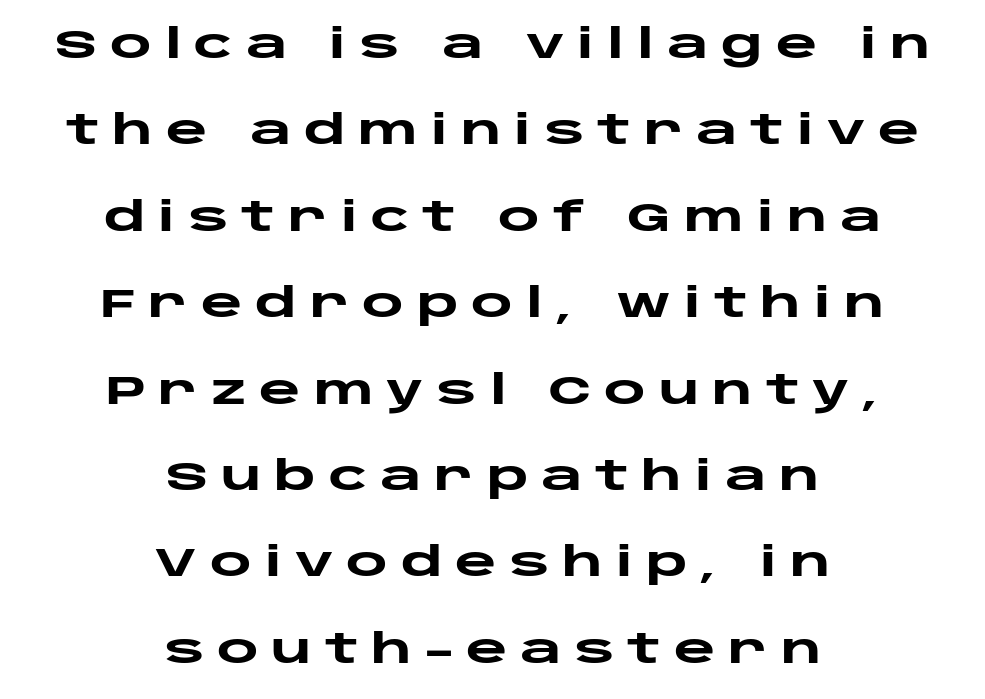
The image shows 40 px heavy, wide sans-serif type, upright; set centered, loose line spacing (2.16x), unusually wide letter spacing (+0.32 em), not underlined; low stroke contrast and a large x-height.
